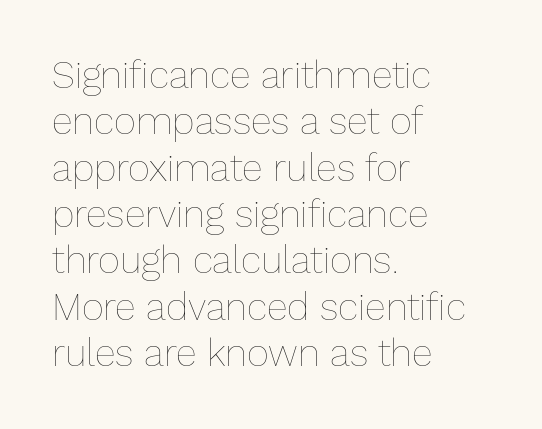
Q: Is the text bold? A: No.
Q: Is the text italic (slanted)? A: No, it is upright.
Q: Is the text underlined? A: No.
Q: How is the paragraph aligned? A: Left-aligned.
Q: Is the spacing between letters normal or unusually wide? A: Normal.
Q: Width (condensed, normal, or wide)? A: Normal.
Q: Stroke contrast? A: Low.
Q: x-height? A: Medium.
Q: Monospaced? A: No.
